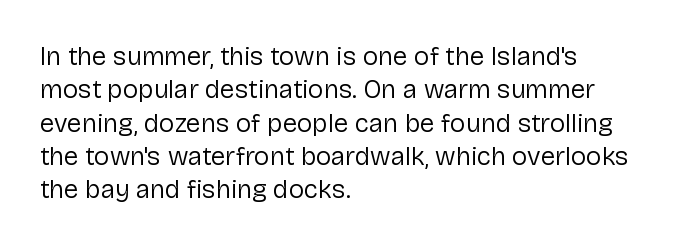
Compared with typical paragraphs, the rows here are spaced about the same. The letters stand straight up with perfectly vertical stems. Short and long lines alike share a common starting point at left. Is the stroke heavy? The answer is a plain regular-or-lighter. In terms of letterspacing, this is plain default setting. Just letters on the line, the space beneath them empty.
